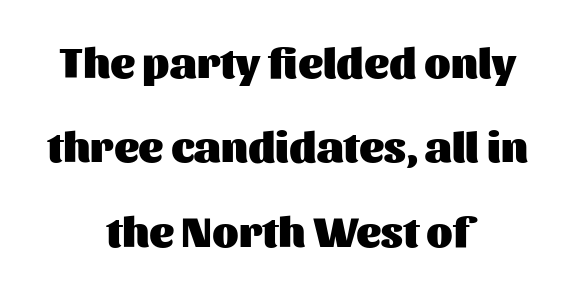
{"serif": "no", "italic": "no", "bold": "yes", "weight": "heavy", "width": "normal", "stroke_contrast": "medium", "x_height": "medium", "monospaced": "no", "underline": "no", "align": "center", "line_spacing": "loose", "line_spacing_ratio": 1.96, "letter_spacing": "normal", "letter_spacing_em": 0.0, "glyph_px": 43}
